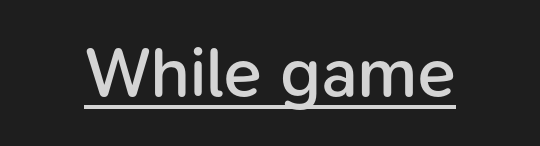
The letters are semibold — heavier than regular but short of a full bold. Every character sits straight up, as roman type does. Observe the ordinary spacing: letters are neighbours, not strangers. Check the space under the baseline: a stroke is drawn there. Looks like regular typesetting: each glyph gets only the width it needs. These lines are composed in type without serifs.
